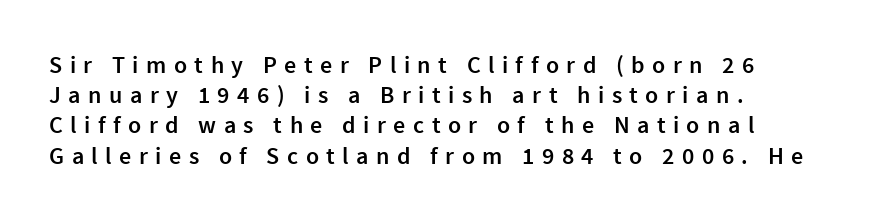
Short note: letters widely spaced. The space directly below the letters is spotless. Every row of glyphs begins at an identical x-position on the left. Vertically, the passage feels balanced, rows spaced as you'd expect. Ascenders rise straight up at ninety degrees. The typesetting leans somewhat heavy: a semibold.
